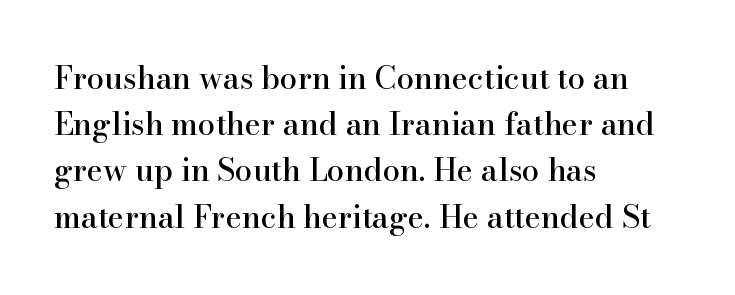
Q: Is the text italic (slanted)? A: No, it is upright.
Q: Is the typeface a serif or a sans-serif typeface? A: Serif.
Q: Is the text underlined? A: No.
Q: How is the paragraph aligned? A: Left-aligned.
Q: Is the spacing between letters normal or unusually wide? A: Normal.
Q: Is the spacing between lines tight, normal or loose? A: Normal.
Q: Width (condensed, normal, or wide)? A: Normal.
Q: Stroke contrast? A: High.
Q: x-height? A: Small.
Q: Monospaced? A: No.
